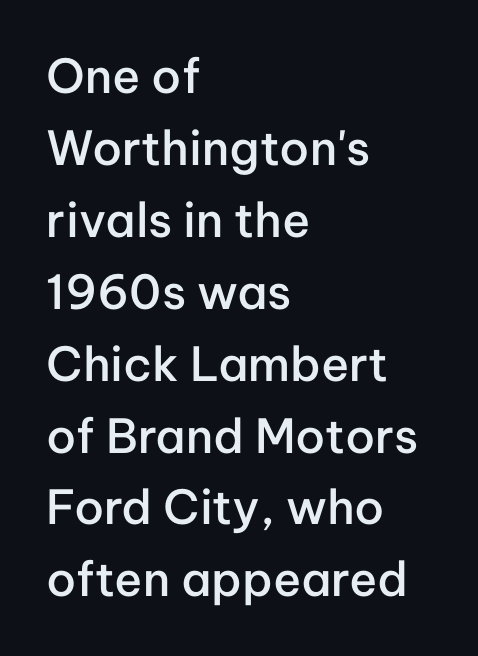
The image shows 47 px semibold sans-serif type, upright; set left-aligned, normal line spacing (1.53x), normal letter spacing, not underlined; low stroke contrast and a medium x-height.
